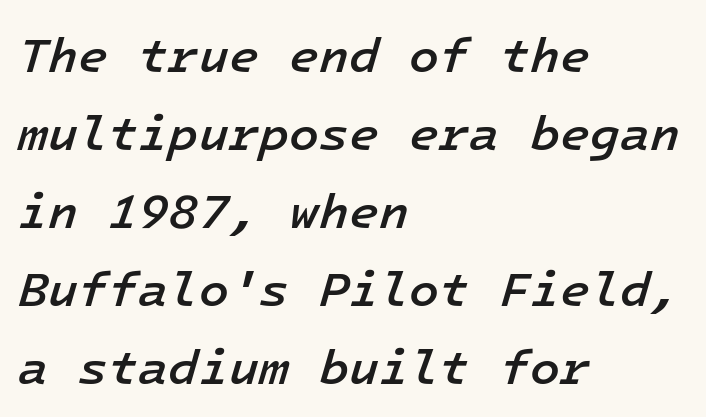
The baseline area is clear. The axis of the letterforms is tilted away from vertical. Alignment: flush left. Words appear dense and cohesive because spacing is normal. These lines are rendered in a fixed-pitch font.
